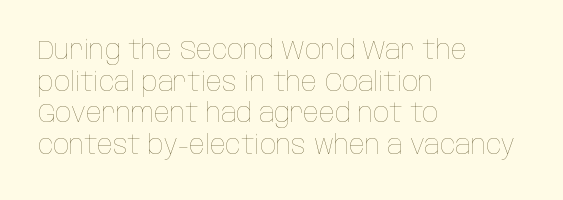
The image shows 26 px text type, upright; set left-aligned, line spacing 1.22x, normal letter spacing, not underlined.
